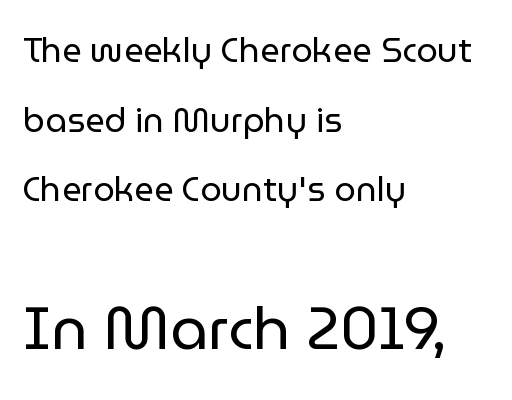
Check under the words: just untouched page. The font is comparable to plain body text, perhaps lighter. Letter spacing: default. These lines are rendered in a variable-pitch font. The passage shown begins with its smaller block and ends with its larger one. Stroke terminals: plain, sans-serif.
